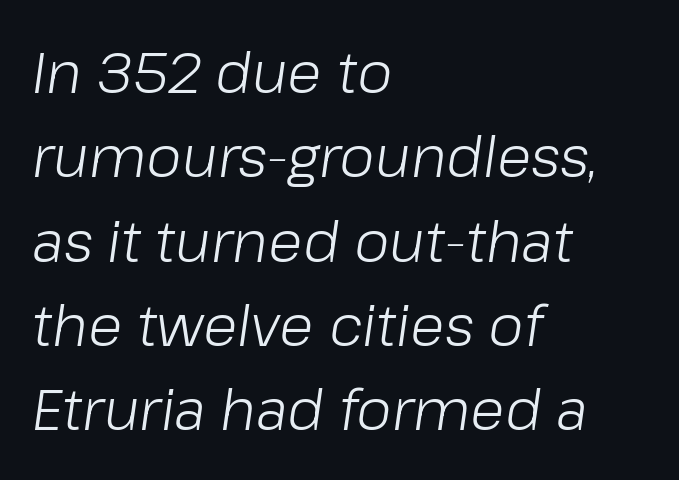
Caption: face not bold, strokes unweighted. Characters are canted at an angle relative to the baseline's perpendicular. Honestly, the row spacing looks completely unremarkable. The string is rendered with underlining switched off. Short note: letters normally spaced.
